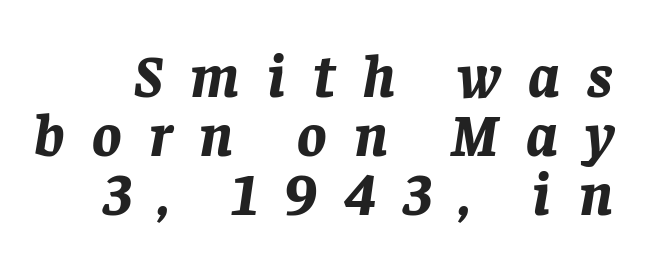
Q: Is the text bold? A: Yes.
Q: Is the text italic (slanted)? A: Yes, it leans right by about 8 degrees.
Q: Is the text underlined? A: No.
Q: Is the spacing between letters normal or unusually wide? A: Unusually wide.
Q: Is the spacing between lines tight, normal or loose? A: Tight.
Q: Width (condensed, normal, or wide)? A: Normal.
Q: Stroke contrast? A: Low.
Q: x-height? A: Large.
Q: Monospaced? A: No.
